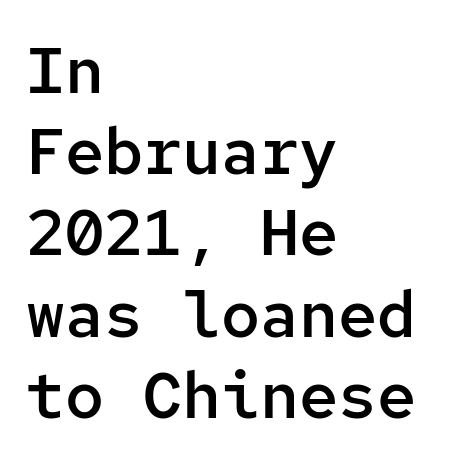
{"serif": "no", "italic": "no", "bold": "semi", "weight": "semibold", "width": "normal", "stroke_contrast": "low", "x_height": "medium", "monospaced": "yes", "underline": "no", "align": "left", "line_spacing": "normal", "line_spacing_ratio": 1.25, "letter_spacing": "normal", "letter_spacing_em": 0.0, "glyph_px": 65}
